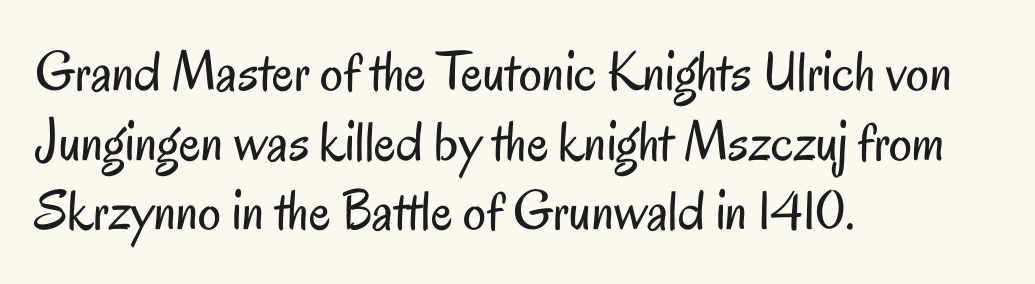
The image shows 57 px regular-weight, condensed sans-serif type, upright; set left-aligned, line spacing 1.22x, normal letter spacing, not underlined; low stroke contrast and a small x-height.
